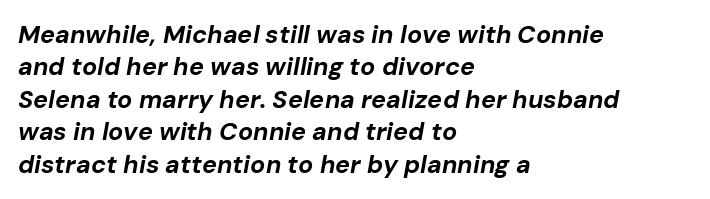
{"italic": "yes", "lean": "right", "slant_degrees": 10, "bold": "yes", "underline": "no", "align": "left", "line_spacing": "normal", "line_spacing_ratio": 1.3, "letter_spacing": "normal", "letter_spacing_em": 0.0, "glyph_px": 25}
